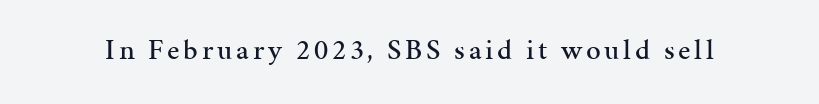
Look at the bottom of the vertical strokes: they flare into serifs here. Descenders are the only things crossing below the line. Proportional: the letters do not fall into vertical columns. Ordinary non-slanted type is in use.
